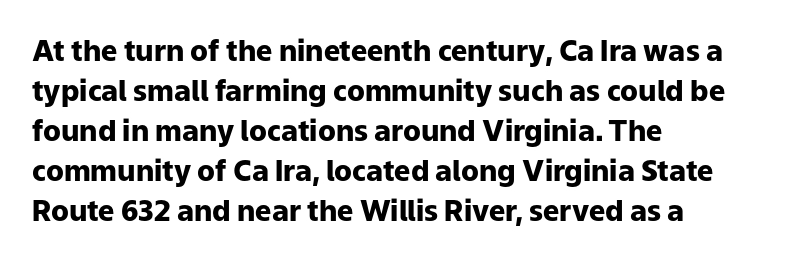
{"serif": "no", "italic": "no", "bold": "yes", "weight": "heavy", "width": "normal", "stroke_contrast": "low", "x_height": "medium", "monospaced": "no", "underline": "no", "align": "left", "line_spacing": "normal", "line_spacing_ratio": 1.38, "letter_spacing": "normal", "letter_spacing_em": 0.0, "glyph_px": 29}
